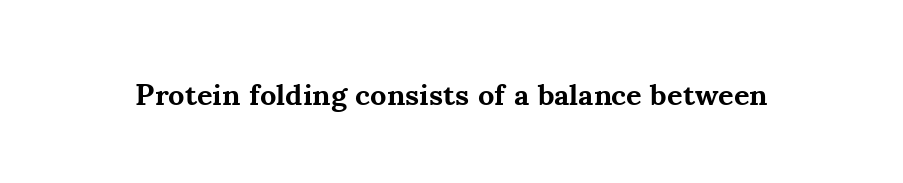
The image shows 30 px bold serif type, upright; set normal letter spacing, not underlined; medium stroke contrast and a small x-height.
